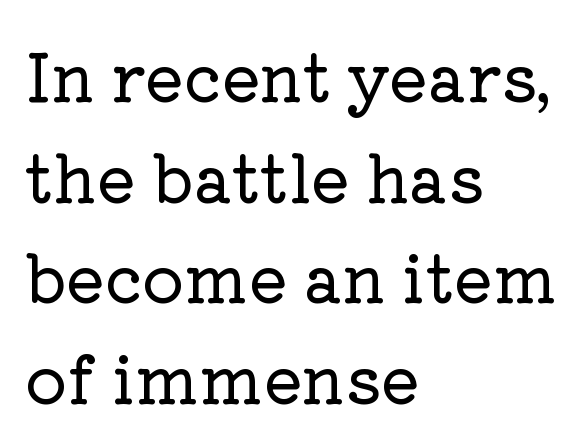
{"serif": "yes", "italic": "no", "width": "normal", "stroke_contrast": "low", "x_height": "medium", "monospaced": "no", "underline": "no", "align": "left", "line_spacing": "normal", "line_spacing_ratio": 1.55, "letter_spacing": "normal", "letter_spacing_em": 0.0, "glyph_px": 65}
